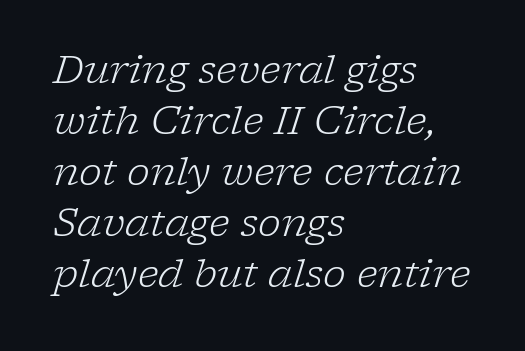
Q: Is the text bold? A: No.
Q: Is the text italic (slanted)? A: Yes, it leans right by about 17 degrees.
Q: Is the typeface a serif or a sans-serif typeface? A: Serif.
Q: Is the text underlined? A: No.
Q: How is the paragraph aligned? A: Left-aligned.
Q: Is the spacing between letters normal or unusually wide? A: Normal.
Q: Is the spacing between lines tight, normal or loose? A: Normal.
Q: Width (condensed, normal, or wide)? A: Normal.
Q: Stroke contrast? A: Low.
Q: x-height? A: Medium.
Q: Monospaced? A: No.
